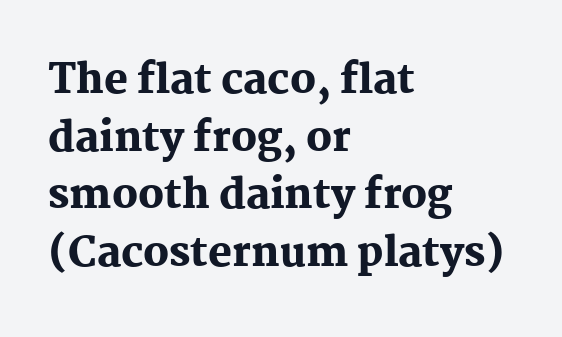
Spacing verdict: proportional, widths tailored to each character. Ascenders rise straight up at ninety degrees. These lines are composed in type with serifs. The lines in this sample share a left origin and differ only in where they stop. Leading: standard. The letters are bold, with thick, heavy strokes.
